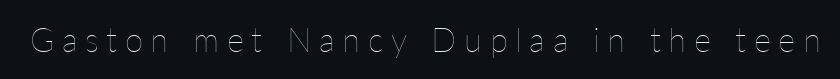
Q: Is the text bold? A: No.
Q: Is the text italic (slanted)? A: No, it is upright.
Q: Is the text underlined? A: No.
Q: Is the spacing between letters normal or unusually wide? A: Unusually wide.
Q: Width (condensed, normal, or wide)? A: Normal.
Q: Stroke contrast? A: Low.
Q: x-height? A: Medium.
Q: Monospaced? A: No.
